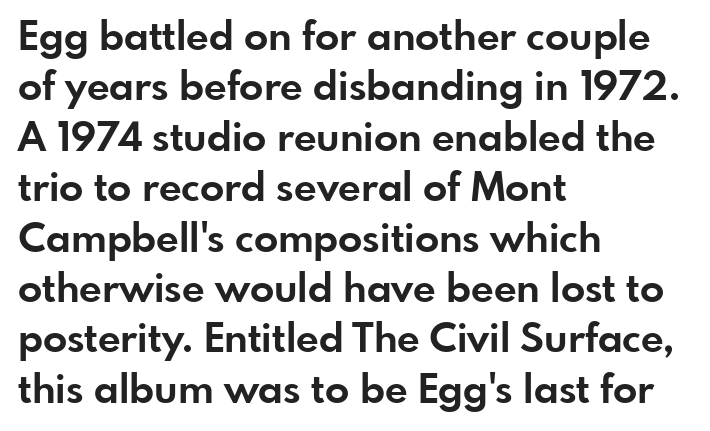
Q: Is the text bold? A: Yes.
Q: Is the text italic (slanted)? A: No, it is upright.
Q: Is the typeface a serif or a sans-serif typeface? A: Sans-serif.
Q: Is the text underlined? A: No.
Q: How is the paragraph aligned? A: Left-aligned.
Q: Is the spacing between letters normal or unusually wide? A: Normal.
Q: Is the spacing between lines tight, normal or loose? A: Normal.
Q: Width (condensed, normal, or wide)? A: Normal.
Q: Stroke contrast? A: Low.
Q: x-height? A: Small.
Q: Monospaced? A: No.
